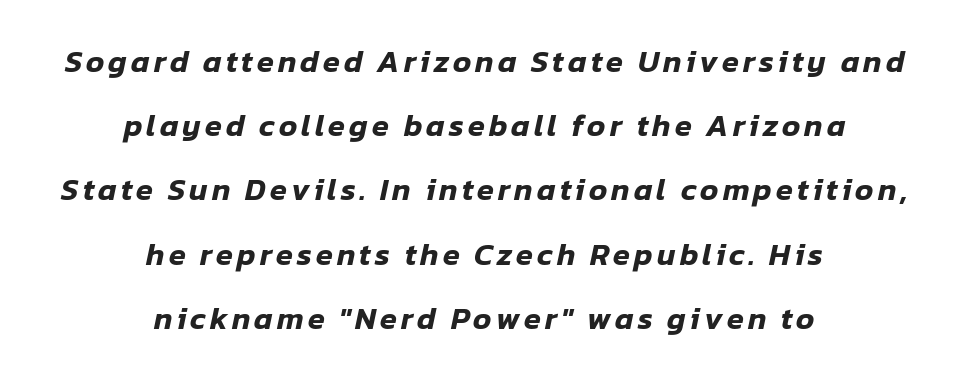
The image shows 31 px text type, italic (leaning right); set centered, loose line spacing (2.07x), not underlined; low stroke contrast and a medium x-height.
